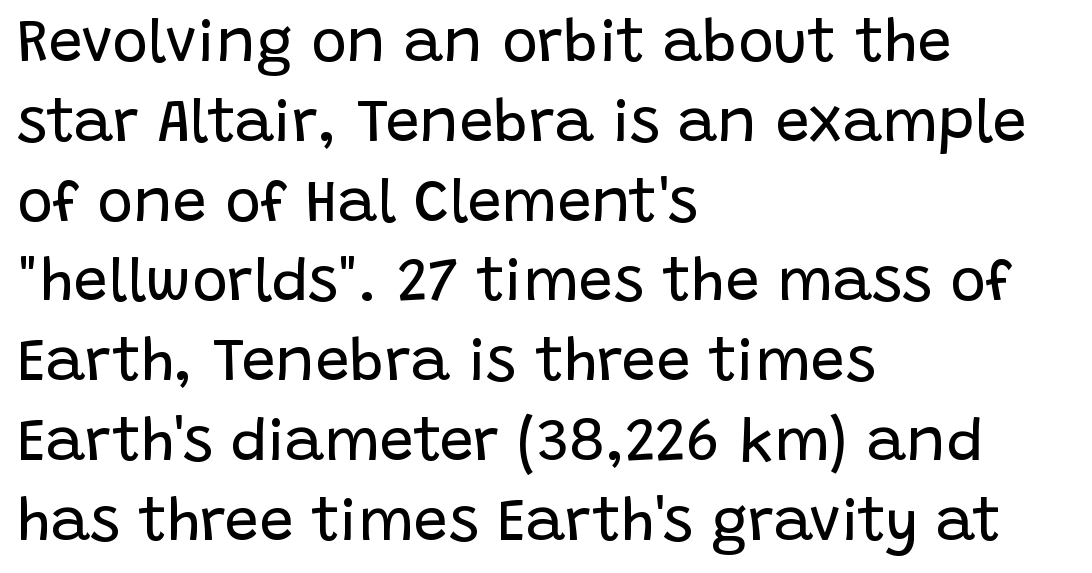
The image shows 60 px regular-weight sans-serif type, upright; set left-aligned, normal line spacing (1.33x), normal letter spacing, not underlined; low stroke contrast and a large x-height.
